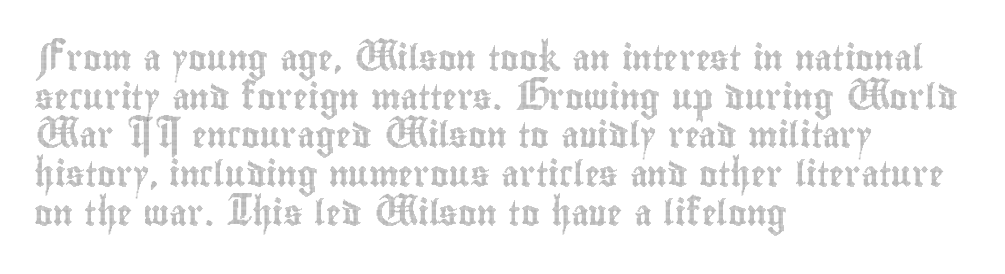
Q: Is the text italic (slanted)? A: No, it is upright.
Q: Is the text underlined? A: No.
Q: How is the paragraph aligned? A: Left-aligned.
Q: Is the spacing between letters normal or unusually wide? A: Normal.
Q: Is the spacing between lines tight, normal or loose? A: Normal.
